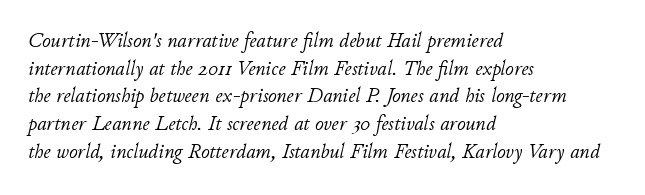
{"italic": "yes", "lean": "right", "slant_degrees": 11, "bold": "no", "underline": "no", "align": "left", "line_spacing": "normal", "line_spacing_ratio": 1.32, "letter_spacing": "normal", "letter_spacing_em": 0.0, "glyph_px": 21}
